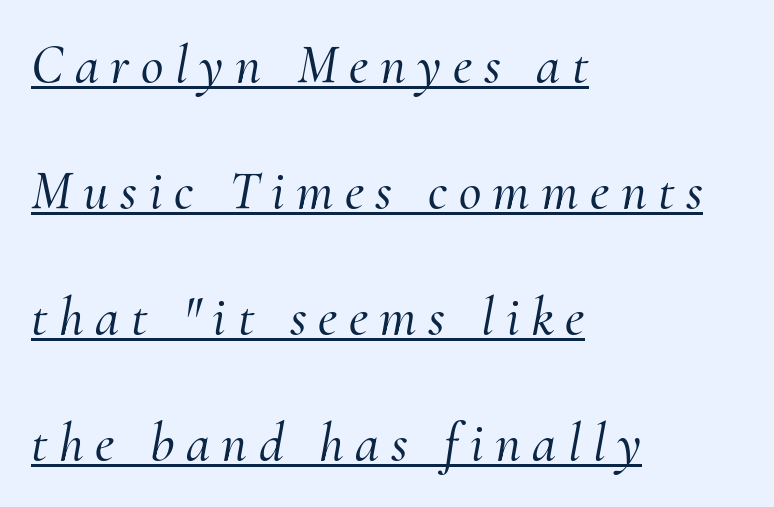
Q: Is the text italic (slanted)? A: Yes, it leans right by about 10 degrees.
Q: Is the typeface a serif or a sans-serif typeface? A: Serif.
Q: Is the text underlined? A: Yes.
Q: How is the paragraph aligned? A: Left-aligned.
Q: Is the spacing between letters normal or unusually wide? A: Unusually wide.
Q: Is the spacing between lines tight, normal or loose? A: Loose.
Q: Width (condensed, normal, or wide)? A: Normal.
Q: Stroke contrast? A: Medium.
Q: x-height? A: Small.
Q: Monospaced? A: No.
